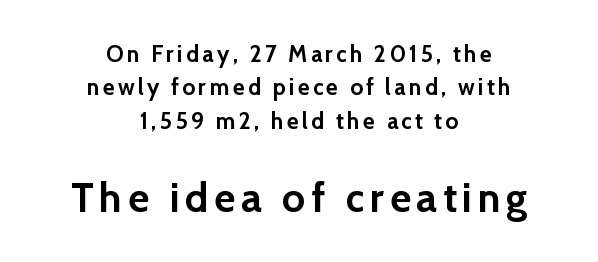
The image shows 41 px semibold sans-serif type, upright; set centered, normal line spacing (1.45x), not underlined; the second (bottom) block is 1.78x larger; a medium x-height.
